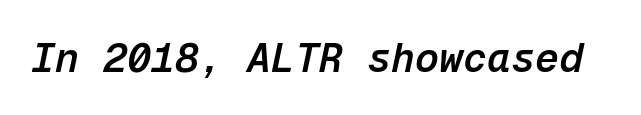
Nobody touched the tracking dial on this one. Does the weight exceed regular? Yes, but only to semibold. The text carries the slant typical of an italic or oblique font. Spacing verdict: monospaced, one width for all characters. The zone under the glyphs is completely vacant.
